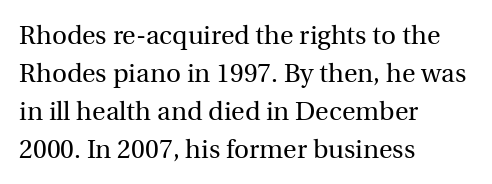
The image shows 26 px text type, upright; set left-aligned, normal line spacing (1.46x), normal letter spacing, not underlined.
